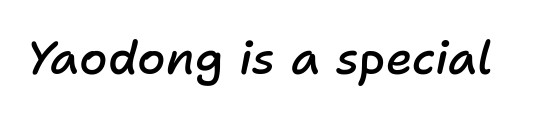
Q: Is the text bold? A: Semi-bold.
Q: Is the text italic (slanted)? A: Yes, it leans right by about 11 degrees.
Q: Is the text underlined? A: No.
Q: Is the spacing between letters normal or unusually wide? A: Normal.
Q: Width (condensed, normal, or wide)? A: Normal.
Q: Stroke contrast? A: Low.
Q: x-height? A: Medium.
Q: Monospaced? A: No.
